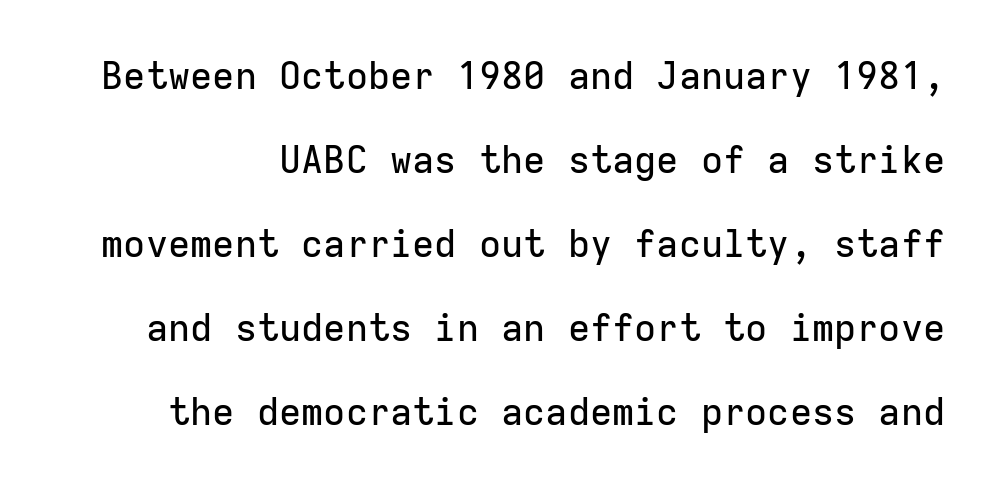
{"serif": "no", "italic": "no", "width": "normal", "stroke_contrast": "low", "x_height": "medium", "monospaced": "yes", "underline": "no", "line_spacing": "loose", "line_spacing_ratio": 2.27, "letter_spacing": "normal", "letter_spacing_em": 0.0, "glyph_px": 37}
